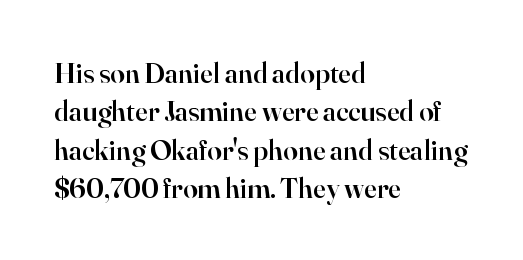
The image shows 29 px semibold serif type, upright; set left-aligned, normal line spacing (1.32x), normal letter spacing, not underlined; high stroke contrast and a small x-height.
